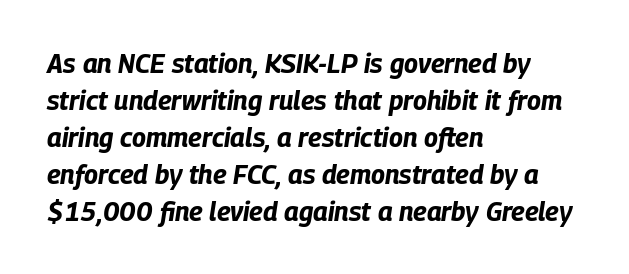
The image shows 26 px bold type, italic (leaning right); set left-aligned, normal line spacing (1.42x), normal letter spacing, not underlined.
